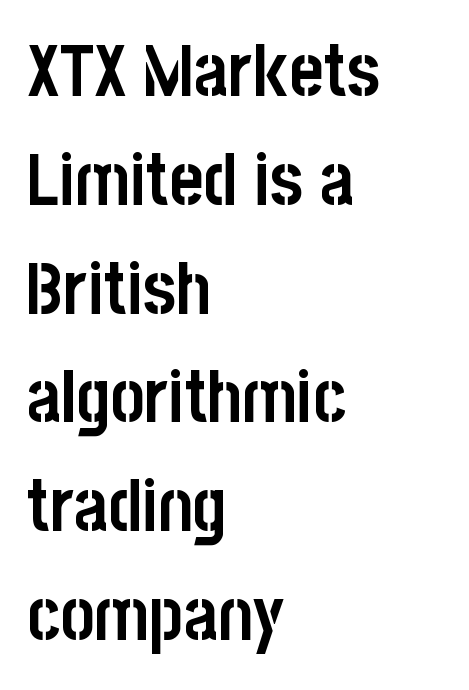
The image shows 73 px semibold, condensed sans-serif type, upright; set left-aligned, normal line spacing (1.49x), normal letter spacing, not underlined; low stroke contrast and a large x-height.
